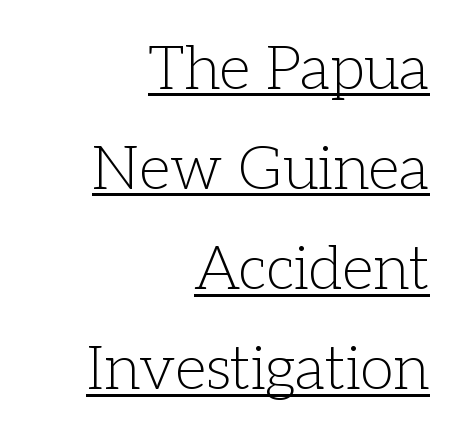
{"serif": "yes", "italic": "no", "bold": "no", "weight": "light", "width": "normal", "stroke_contrast": "low", "x_height": "medium", "monospaced": "no", "underline": "yes", "align": "right", "line_spacing": "normal", "line_spacing_ratio": 1.64, "letter_spacing": "normal", "letter_spacing_em": 0.0, "glyph_px": 61}
